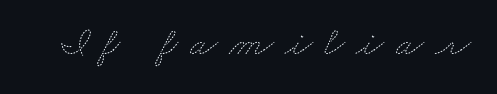
{"bold": "no", "weight": "thin", "width": "wide", "stroke_contrast": "medium", "x_height": "small", "monospaced": "no", "underline": "no", "letter_spacing": "wide", "letter_spacing_em": 0.28, "glyph_px": 41}
